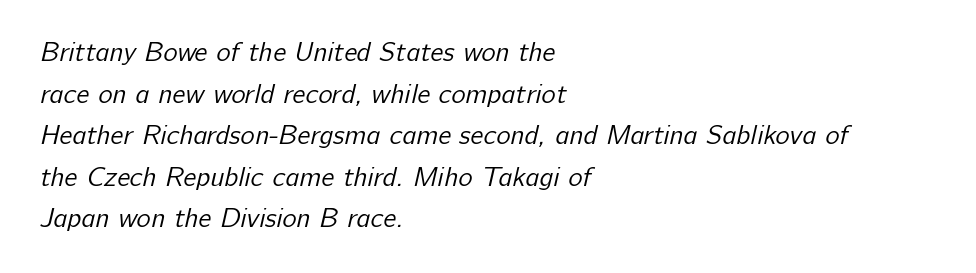
{"bold": "no", "underline": "no", "align": "left", "line_spacing": "normal", "line_spacing_ratio": 1.54, "letter_spacing": "normal", "letter_spacing_em": 0.0, "glyph_px": 27}
